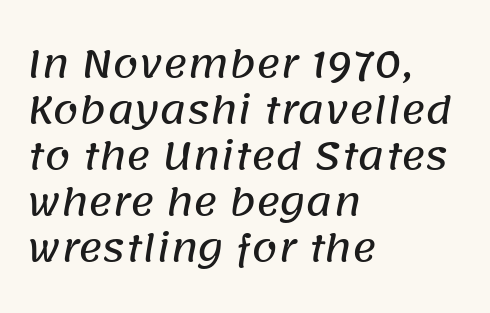
Q: Is the typeface a serif or a sans-serif typeface? A: Sans-serif.
Q: Is the text underlined? A: No.
Q: How is the paragraph aligned? A: Left-aligned.
Q: Is the spacing between letters normal or unusually wide? A: Normal.
Q: Width (condensed, normal, or wide)? A: Normal.
Q: Stroke contrast? A: Low.
Q: x-height? A: Large.
Q: Monospaced? A: No.
